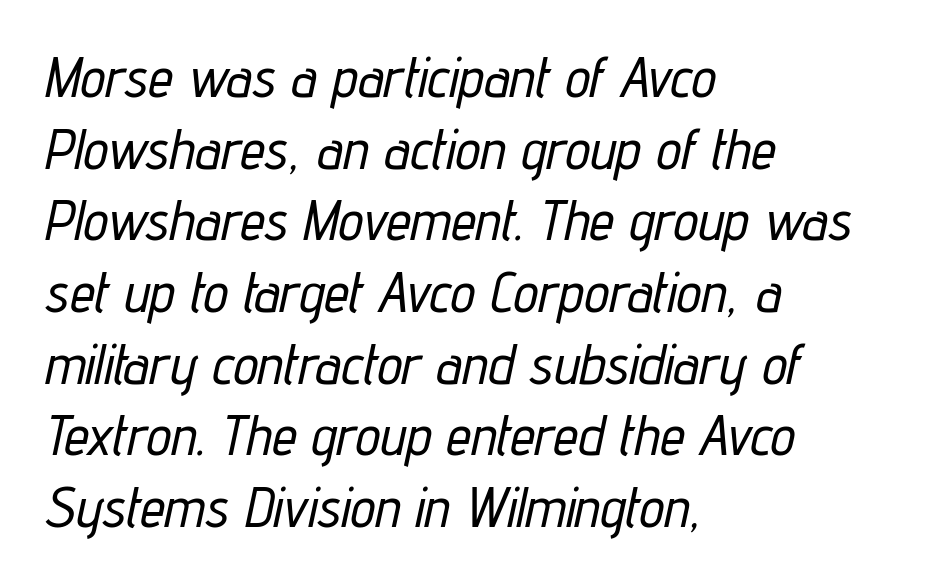
The image shows 56 px condensed type, italic (leaning right); set left-aligned, normal line spacing (1.28x), normal letter spacing, not underlined; low stroke contrast and a medium x-height.
